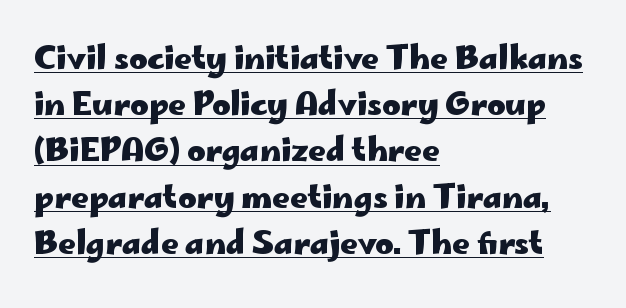
The image shows 31 px heavy, wide sans-serif type, upright; set left-aligned, normal line spacing (1.49x), normal letter spacing, underlined; low stroke contrast and a small x-height.
